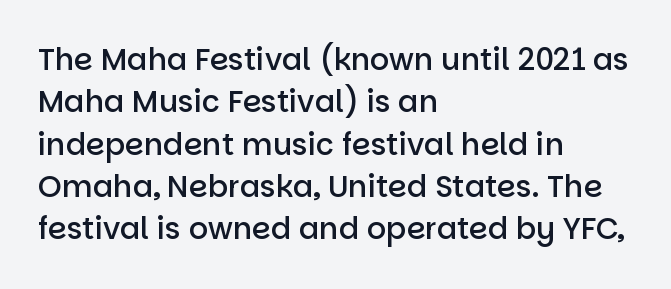
{"serif": "no", "italic": "no", "bold": "semi", "weight": "semibold", "width": "normal", "stroke_contrast": "low", "x_height": "large", "monospaced": "no", "underline": "no", "align": "left", "line_spacing": "normal", "line_spacing_ratio": 1.41, "letter_spacing": "normal", "letter_spacing_em": 0.0, "glyph_px": 30}
